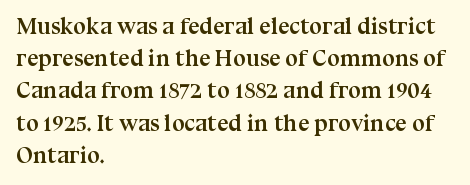
The image shows 23 px bold type, upright; set left-aligned, normal line spacing (1.4x), normal letter spacing, not underlined.
